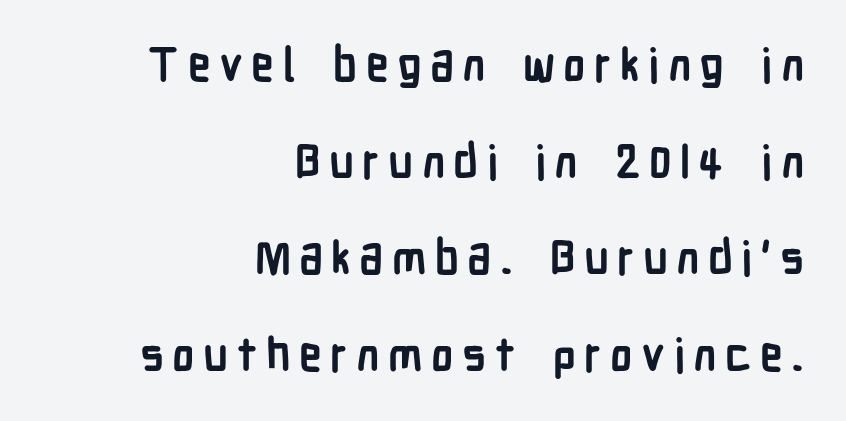
Summary of vertical rhythm: relaxed, with wide interline spacing. Do the characters align in a grid? No, the font is proportional. The space beneath each line is pristine and unruled. Which margin do the lines hug? The right one — the left edge is uneven. Is there any slant? The stems are plumb.
